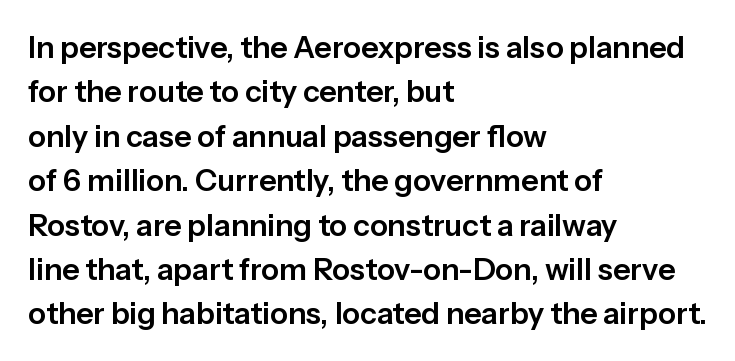
The image shows 30 px sans-serif type, upright; set left-aligned, normal line spacing (1.48x), normal letter spacing, not underlined; low stroke contrast and a medium x-height.
